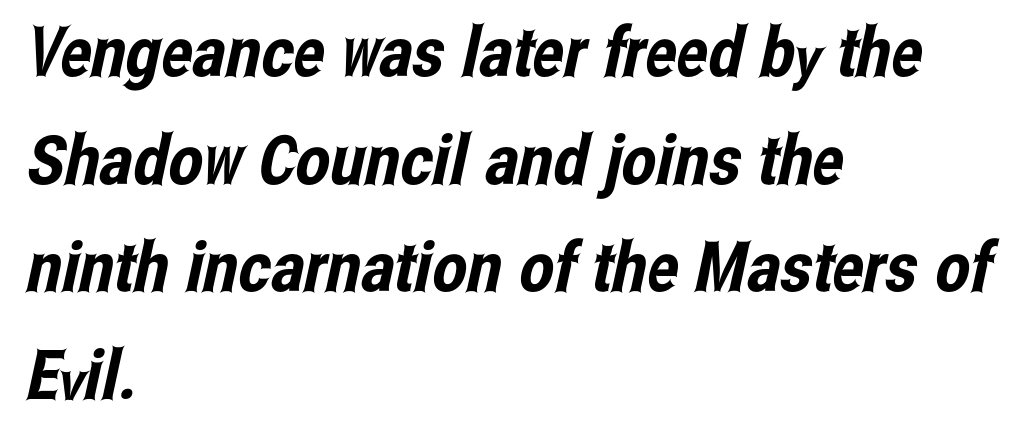
The image shows 69 px condensed sans-serif type; set left-aligned, normal line spacing (1.56x), normal letter spacing, not underlined; low stroke contrast and a medium x-height.
